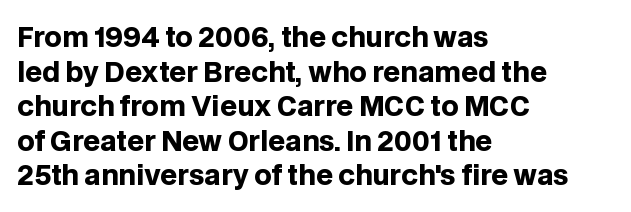
Compared with typical body copy, the letter spacing here is the same. The setting favours the left margin, as ordinary paragraphs usually do. Heft: maximum for text — a bold. Beneath every word, the page is bare. Successive baselines arrive at the customary interval. These lines were composed using upright roman letters.
